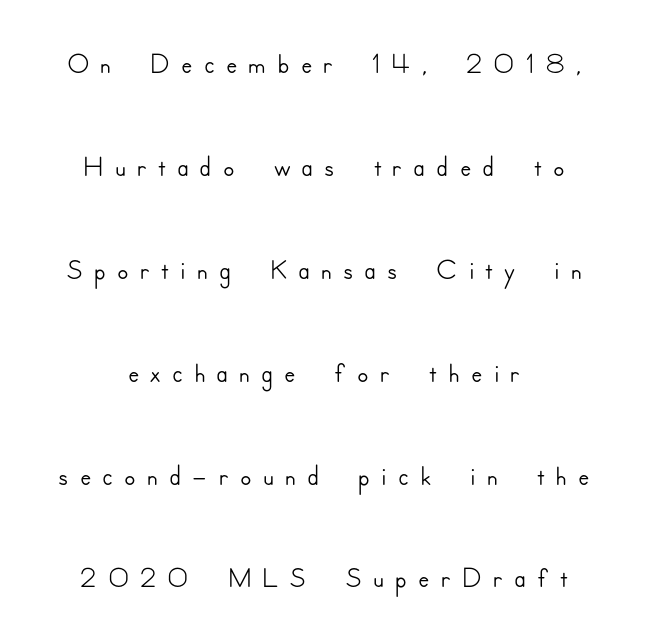
{"serif": "no", "italic": "no", "width": "normal", "stroke_contrast": "low", "x_height": "small", "monospaced": "no", "underline": "no", "align": "center", "line_spacing": "loose", "line_spacing_ratio": 2.45, "letter_spacing": "wide", "letter_spacing_em": 0.26, "glyph_px": 42}
